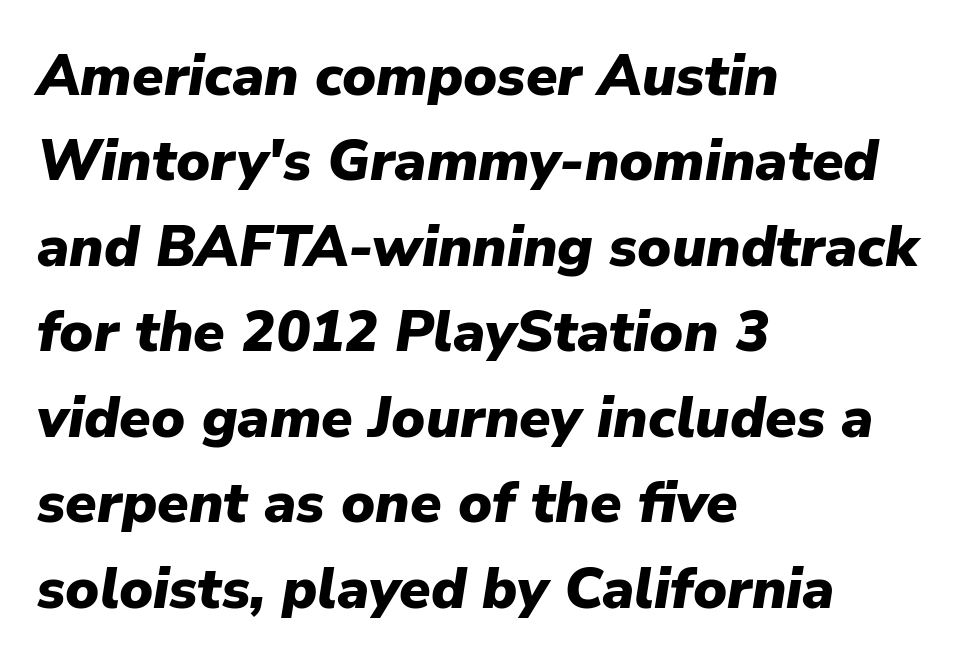
Q: Is the text bold? A: Yes.
Q: Is the text italic (slanted)? A: Yes, it leans right by about 9 degrees.
Q: Is the text underlined? A: No.
Q: How is the paragraph aligned? A: Left-aligned.
Q: Is the spacing between letters normal or unusually wide? A: Normal.
Q: Is the spacing between lines tight, normal or loose? A: Normal.
Q: Width (condensed, normal, or wide)? A: Normal.
Q: Stroke contrast? A: Low.
Q: x-height? A: Medium.
Q: Monospaced? A: No.
